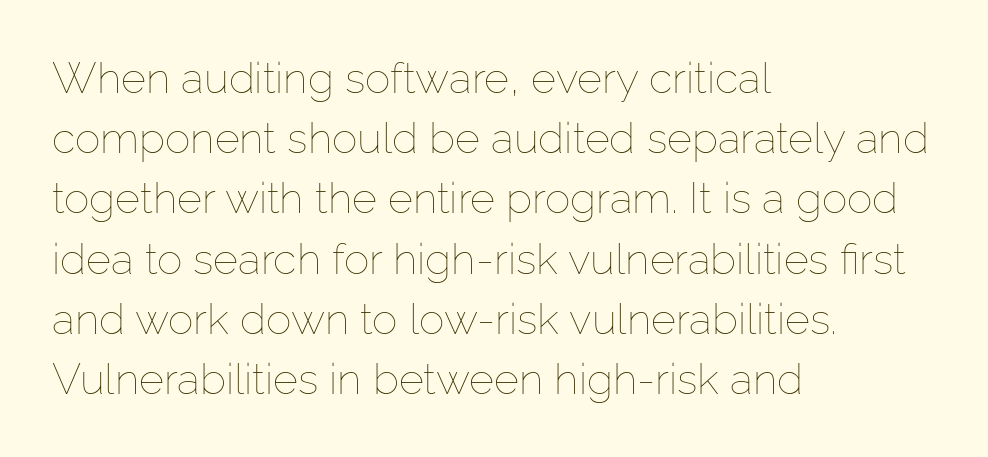
Q: Is the text bold? A: No.
Q: Is the text italic (slanted)? A: No, it is upright.
Q: Is the text underlined? A: No.
Q: How is the paragraph aligned? A: Left-aligned.
Q: Is the spacing between letters normal or unusually wide? A: Normal.
Q: Is the spacing between lines tight, normal or loose? A: Normal.
Q: Width (condensed, normal, or wide)? A: Normal.
Q: Stroke contrast? A: Low.
Q: x-height? A: Medium.
Q: Monospaced? A: No.
